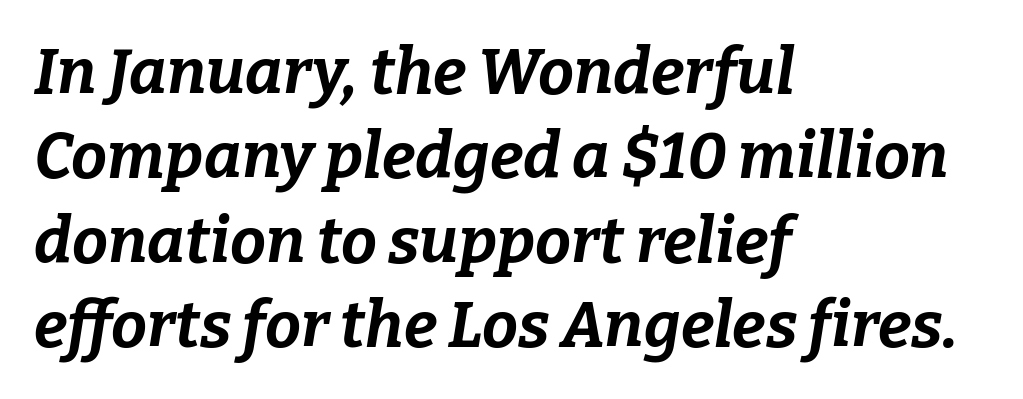
The image shows 64 px bold type, italic (leaning right); set left-aligned, normal line spacing (1.32x), normal letter spacing, not underlined; low stroke contrast and a medium x-height.
